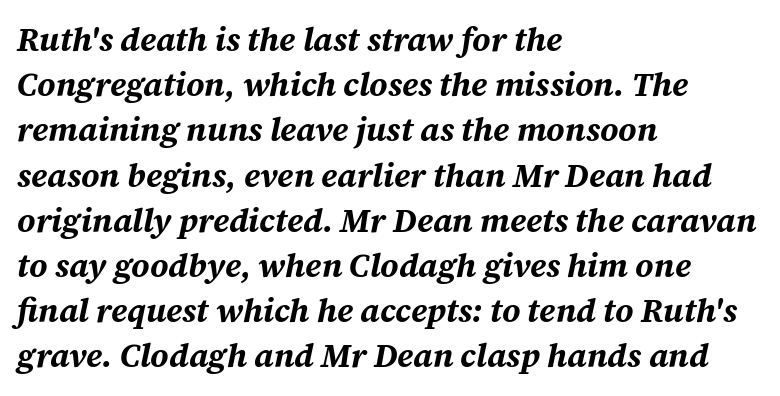
{"italic": "yes", "lean": "right", "slant_degrees": 12, "bold": "yes", "weight": "bold", "width": "normal", "stroke_contrast": "medium", "x_height": "medium", "monospaced": "no", "underline": "no", "align": "left", "line_spacing": "normal", "line_spacing_ratio": 1.37, "letter_spacing": "normal", "letter_spacing_em": 0.0, "glyph_px": 33}
